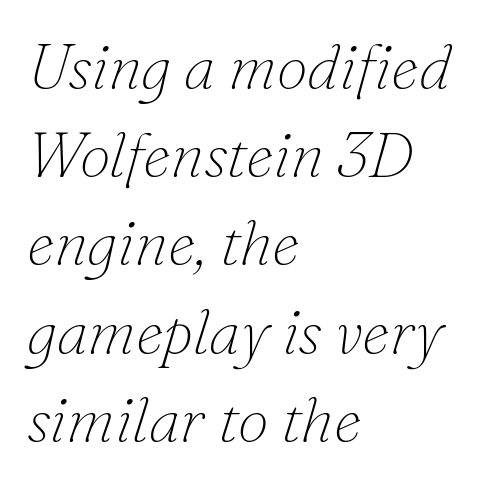
Q: Is the text bold? A: No.
Q: Is the text italic (slanted)? A: Yes, it leans right by about 16 degrees.
Q: Is the typeface a serif or a sans-serif typeface? A: Serif.
Q: Is the text underlined? A: No.
Q: How is the paragraph aligned? A: Left-aligned.
Q: Is the spacing between letters normal or unusually wide? A: Normal.
Q: Is the spacing between lines tight, normal or loose? A: Normal.
Q: Width (condensed, normal, or wide)? A: Normal.
Q: Stroke contrast? A: Low.
Q: x-height? A: Small.
Q: Monospaced? A: No.
